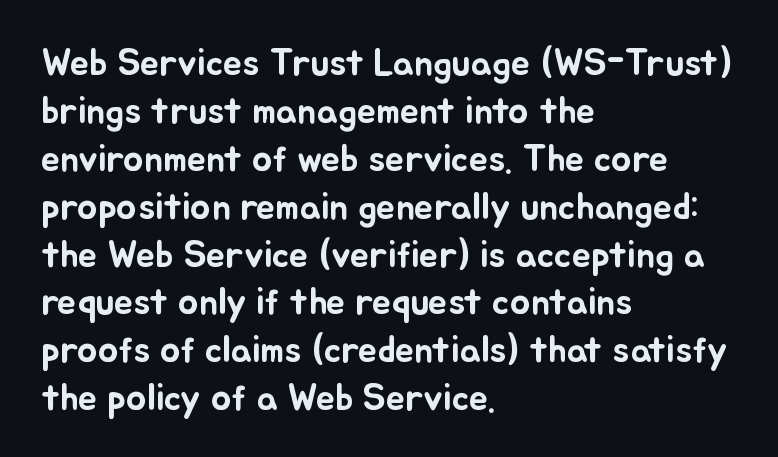
Here the glyphs are tracked normally, forming tight word shapes. The letters stand upright; this is a roman face. Each line starts at the same left margin while the right side varies. The space beneath each line is pristine and unruled. Note the varied advance widths — an 'i' is clearly narrower than an 'm'.
